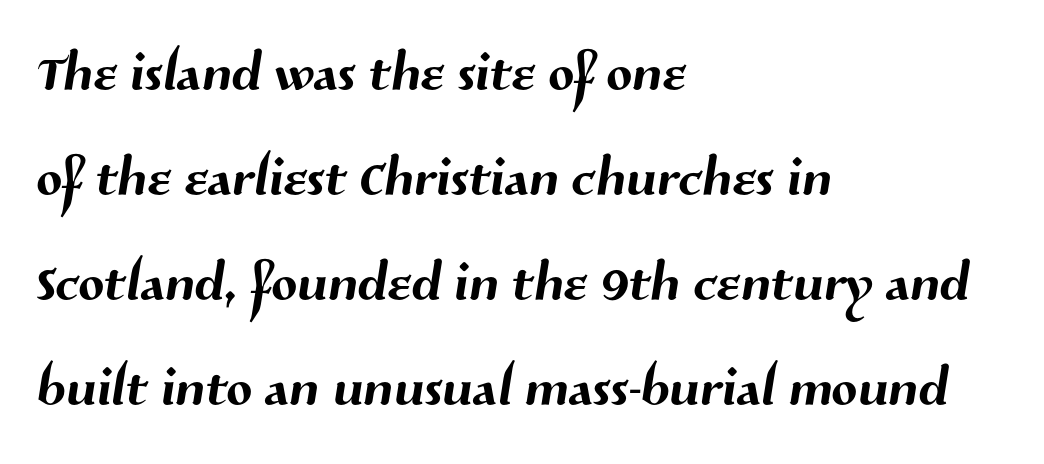
The image shows 76 px sans-serif type; set left-aligned, normal line spacing (1.38x), normal letter spacing, not underlined; medium stroke contrast and a medium x-height.
